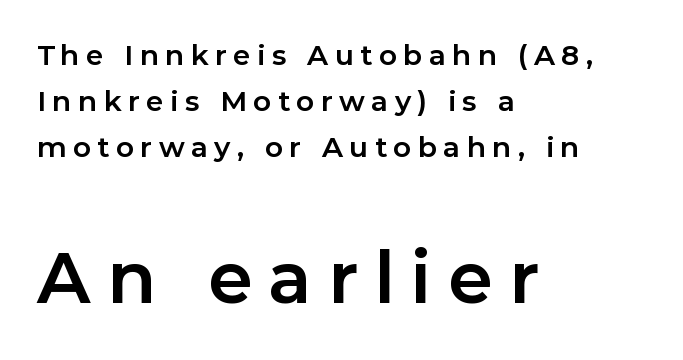
Plenty of ink on the page — the face is bold. This rendering features lettering with no underline. Horizontally, the lines are justified to the leading edge only. Here the second block reads like a headline and the first like body copy.
